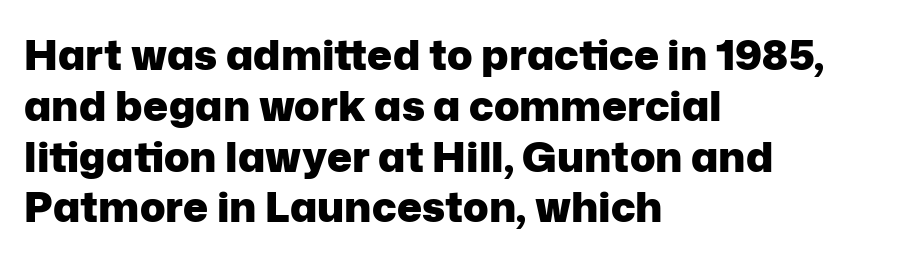
Q: Is the text bold? A: Yes.
Q: Is the text italic (slanted)? A: No, it is upright.
Q: Is the typeface a serif or a sans-serif typeface? A: Sans-serif.
Q: Is the text underlined? A: No.
Q: How is the paragraph aligned? A: Left-aligned.
Q: Is the spacing between letters normal or unusually wide? A: Normal.
Q: Width (condensed, normal, or wide)? A: Normal.
Q: Stroke contrast? A: Low.
Q: x-height? A: Medium.
Q: Monospaced? A: No.
